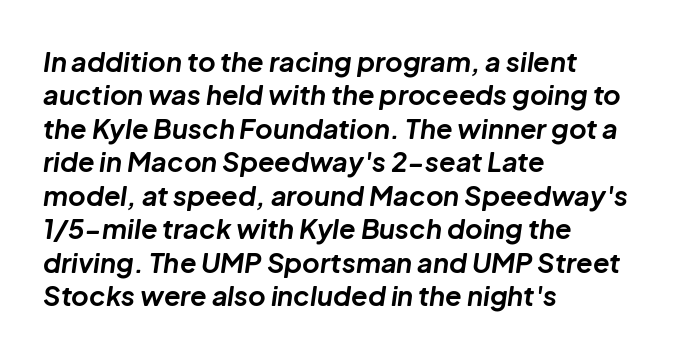
The image shows 27 px bold type, italic (leaning right); set left-aligned, line spacing 1.24x, normal letter spacing, not underlined.
